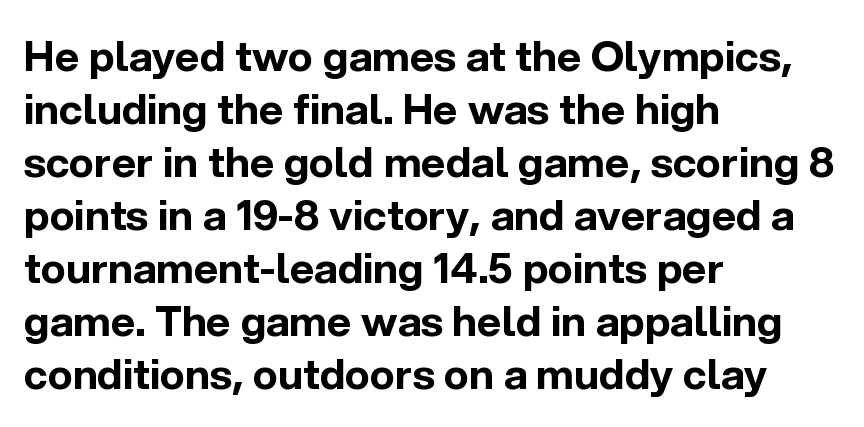
Words appear dense and cohesive because spacing is normal. Each row of text sits above clean, open space. This sample is left-justified, so line endings fall wherever the words run out. Students, observe: this is what conventionally led text looks like. This sample has the flowing, uneven cadence of proportional lettering. The letters are bold, with thick, heavy strokes.
